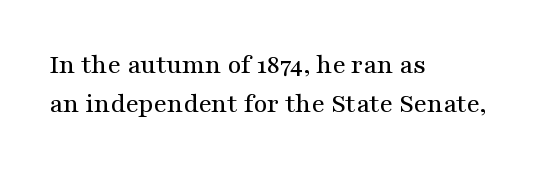
Q: Is the text italic (slanted)? A: No, it is upright.
Q: Is the text underlined? A: No.
Q: How is the paragraph aligned? A: Left-aligned.
Q: Is the spacing between letters normal or unusually wide? A: Normal.
Q: Is the spacing between lines tight, normal or loose? A: Normal.
